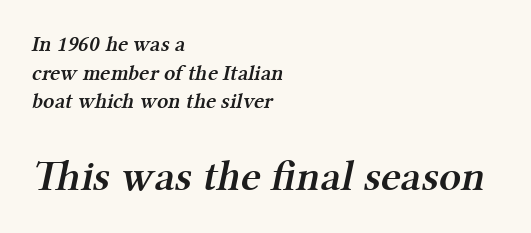
The image shows 43 px semibold serif type; set left-aligned, normal line spacing (1.3x), normal letter spacing, not underlined; the second (bottom) block is 1.95x larger; medium stroke contrast and a medium x-height.
